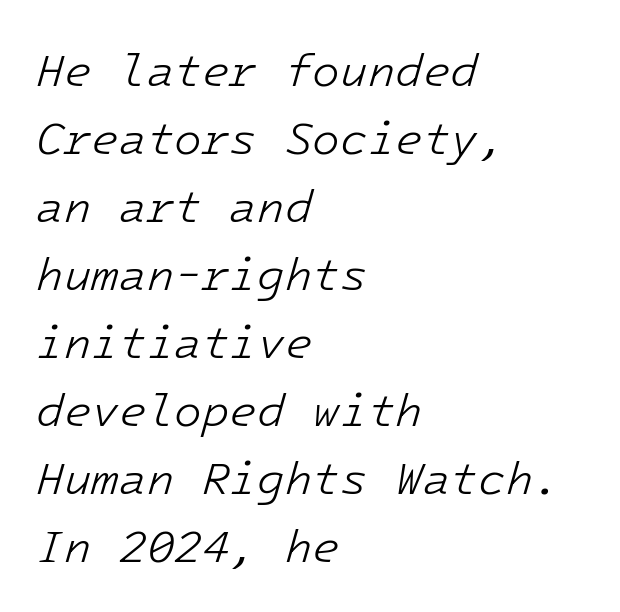
Anything drawn beneath the words? Only blank space. Honestly, the row spacing looks completely unremarkable. Nothing heavy about these letters — not bold at all. It's the slanting kind of type. Nobody touched the tracking dial on this one. Every row of glyphs begins at an identical x-position on the left.
